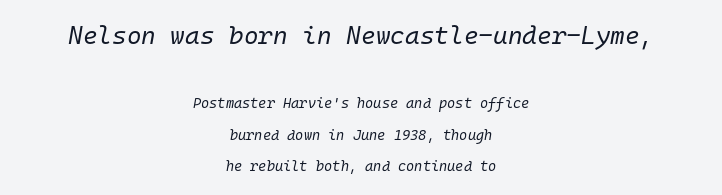
Q: Is the text bold? A: No.
Q: Is the text italic (slanted)? A: Yes, it leans right by about 10 degrees.
Q: Is the text underlined? A: No.
Q: How is the paragraph aligned? A: Centered.
Q: Is the spacing between letters normal or unusually wide? A: Normal.
Q: Is the spacing between lines tight, normal or loose? A: Loose.
Q: Which block of text is set in a larger size, the first (top) or the second (bottom)? A: The first (top) one.
